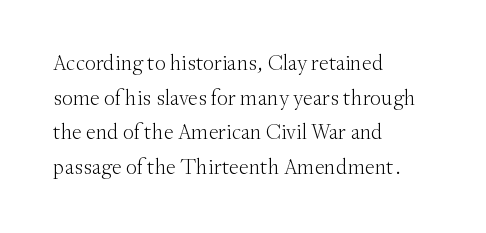
Q: Is the text bold? A: No.
Q: Is the text italic (slanted)? A: No, it is upright.
Q: Is the text underlined? A: No.
Q: How is the paragraph aligned? A: Left-aligned.
Q: Is the spacing between letters normal or unusually wide? A: Normal.
Q: Is the spacing between lines tight, normal or loose? A: Normal.
